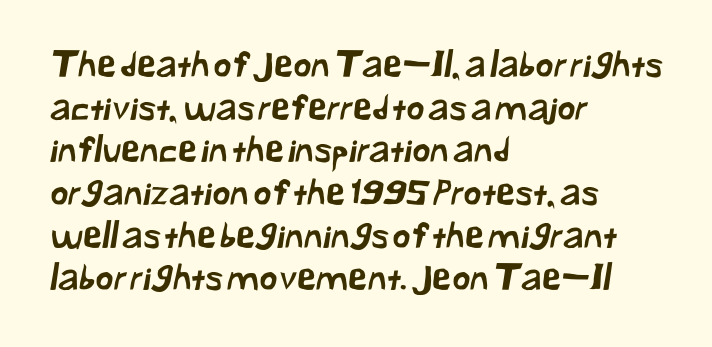
{"serif": "no", "width": "normal", "stroke_contrast": "low", "x_height": "medium", "monospaced": "no", "underline": "no", "align": "left", "line_spacing_ratio": 1.22, "letter_spacing": "normal", "letter_spacing_em": 0.0, "glyph_px": 35}
